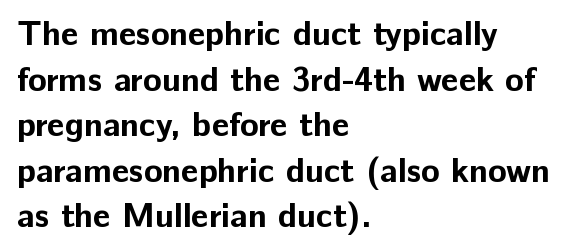
The image shows 34 px bold sans-serif type, upright; set left-aligned, normal line spacing (1.34x), normal letter spacing, not underlined; low stroke contrast and a medium x-height.
